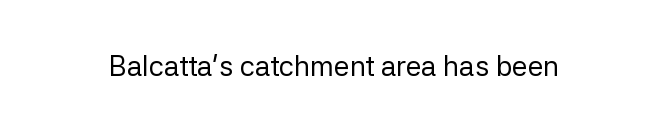
Q: Is the text bold? A: No.
Q: Is the text italic (slanted)? A: No, it is upright.
Q: Is the typeface a serif or a sans-serif typeface? A: Sans-serif.
Q: Is the text underlined? A: No.
Q: Is the spacing between letters normal or unusually wide? A: Normal.
Q: Width (condensed, normal, or wide)? A: Normal.
Q: Stroke contrast? A: Low.
Q: x-height? A: Medium.
Q: Monospaced? A: No.
